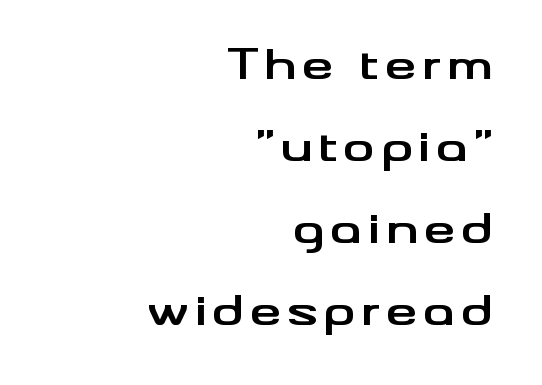
{"serif": "no", "italic": "no", "bold": "yes", "weight": "bold", "width": "wide", "stroke_contrast": "medium", "x_height": "small", "monospaced": "no", "underline": "no", "align": "right", "line_spacing": "loose", "line_spacing_ratio": 2.05, "glyph_px": 40}
